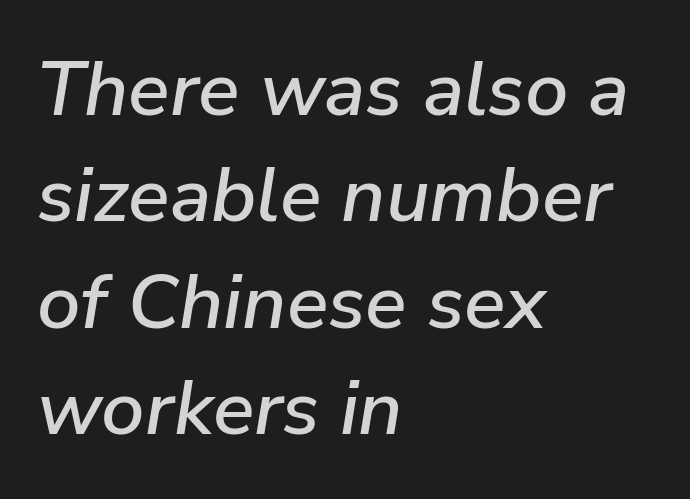
Q: Is the text italic (slanted)? A: Yes, it leans right by about 9 degrees.
Q: Is the text underlined? A: No.
Q: How is the paragraph aligned? A: Left-aligned.
Q: Is the spacing between letters normal or unusually wide? A: Normal.
Q: Is the spacing between lines tight, normal or loose? A: Normal.
Q: Width (condensed, normal, or wide)? A: Normal.
Q: Stroke contrast? A: Low.
Q: x-height? A: Medium.
Q: Monospaced? A: No.
